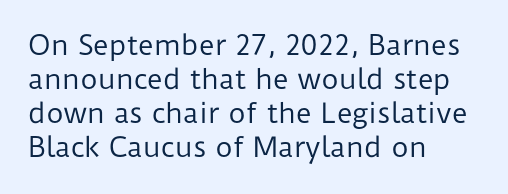
{"italic": "no", "bold": "no", "underline": "no", "align": "left", "line_spacing": "normal", "line_spacing_ratio": 1.26, "letter_spacing": "normal", "letter_spacing_em": 0.0, "glyph_px": 27}
